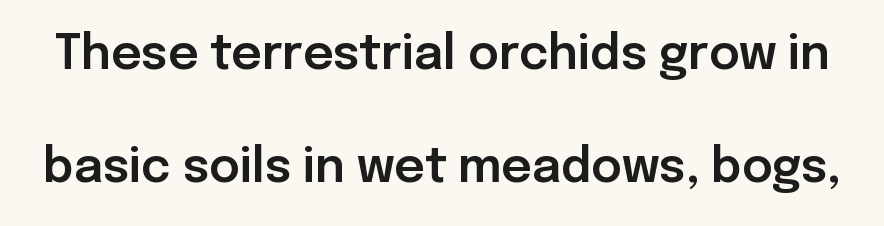
The typeface chosen for these lines omits serifs. Think of a printed novel: that variable character pitch is what you see here. The letters stand upright; this is a roman face. Baseline-to-baseline distance is far greater than the letter height. You could call the tracking neutral — neither tight nor loose.
